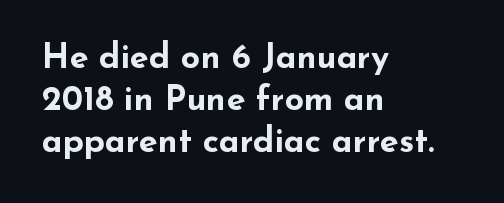
The specimen omits any rule beneath the text block's lines. Is the letter spacing exaggerated? No — it looks like the ordinary default. The rag falls on the right side of this text block. Vertical strokes here are truly vertical.
